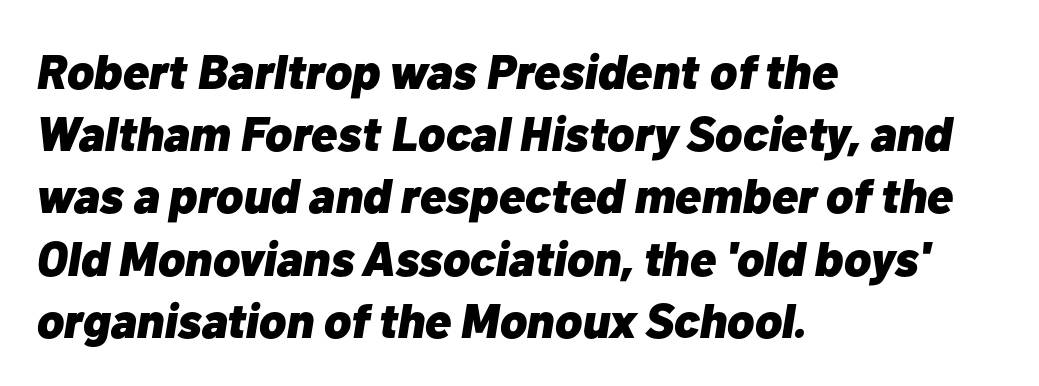
The image shows 49 px heavy type, italic (leaning right); set left-aligned, normal line spacing (1.27x), normal letter spacing, not underlined; low stroke contrast and a medium x-height.
